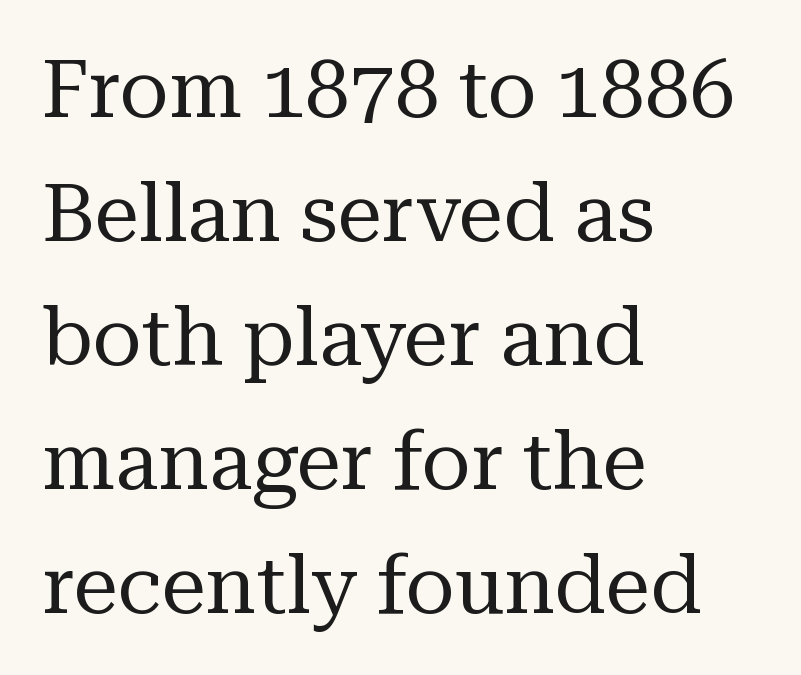
Check the space under the baseline: it is left empty. Nothing unusual about the tracking: characters are spaced as the font intends. One glance says typical: line gaps are just what's usual. The passage shown is typed in a proportional face where columns would drift. Do the letters lean? They stand straight. Weight class: somewhere from thin through regular.
